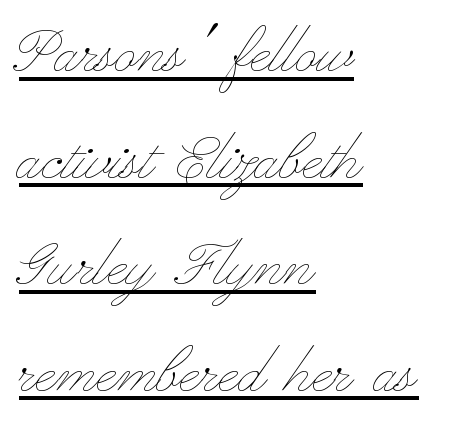
{"bold": "no", "weight": "thin", "width": "wide", "stroke_contrast": "low", "x_height": "small", "monospaced": "no", "underline": "yes", "align": "left", "line_spacing": "normal", "line_spacing_ratio": 1.44, "letter_spacing": "normal", "letter_spacing_em": 0.0, "glyph_px": 74}
